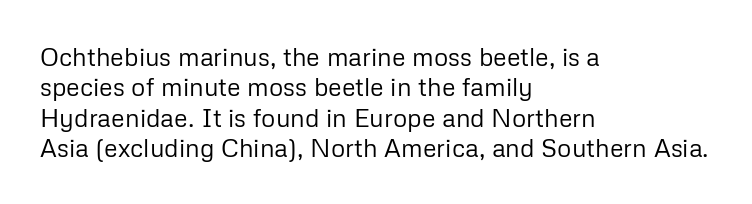
{"italic": "no", "bold": "no", "underline": "no", "align": "left", "line_spacing_ratio": 1.22, "letter_spacing": "normal", "letter_spacing_em": 0.0, "glyph_px": 25}
